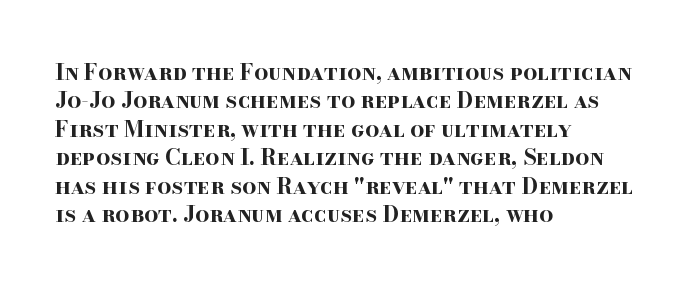
{"italic": "no", "bold": "yes", "underline": "no", "align": "left", "line_spacing": "normal", "line_spacing_ratio": 1.29, "letter_spacing": "normal", "letter_spacing_em": 0.0, "glyph_px": 22}
